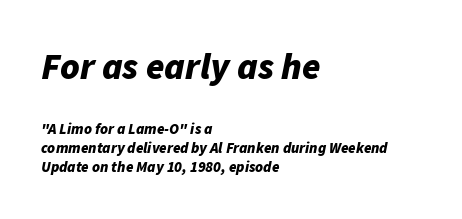
Q: Is the text bold? A: Yes.
Q: Is the text italic (slanted)? A: Yes, it leans right by about 11 degrees.
Q: Is the text underlined? A: No.
Q: How is the paragraph aligned? A: Left-aligned.
Q: Is the spacing between letters normal or unusually wide? A: Normal.
Q: Is the spacing between lines tight, normal or loose? A: Normal.
Q: Which block of text is set in a larger size, the first (top) or the second (bottom)? A: The first (top) one.
Q: Width (condensed, normal, or wide)? A: Normal.
Q: Stroke contrast? A: Low.
Q: x-height? A: Medium.
Q: Monospaced? A: No.
